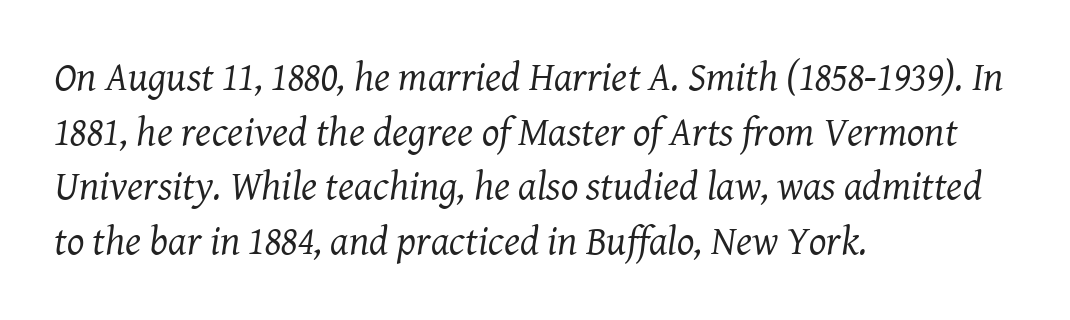
Line starts are locked; line ends wander. One glance says typical: line gaps are just what's usual. The type is set solid horizontally, with unmodified tracking. Do the characters align in a grid? No, the font is proportional. Heaviness? Minimal to ordinary, like unemphasized prose.
